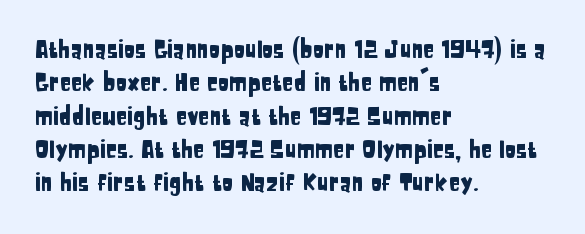
The image shows 23 px text type, upright; set left-aligned, normal line spacing (1.45x), normal letter spacing, not underlined.
